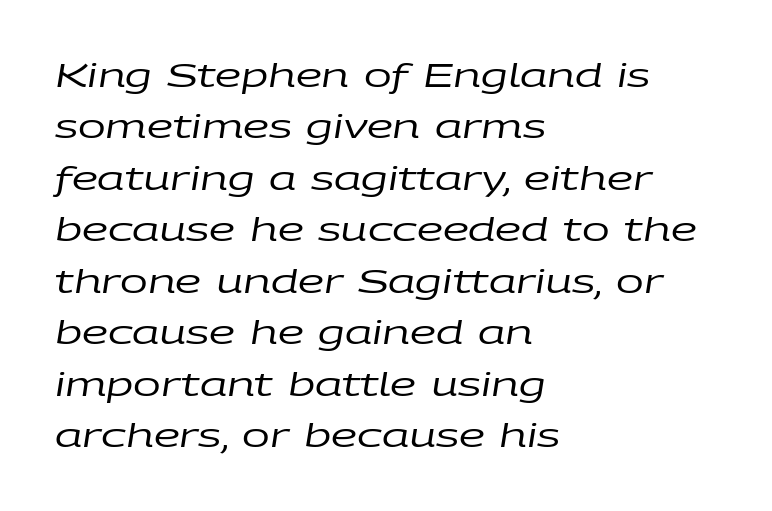
The image shows 33 px regular-weight, wide type, italic (leaning right); set left-aligned, normal line spacing (1.56x), normal letter spacing, not underlined; low stroke contrast and a large x-height.
